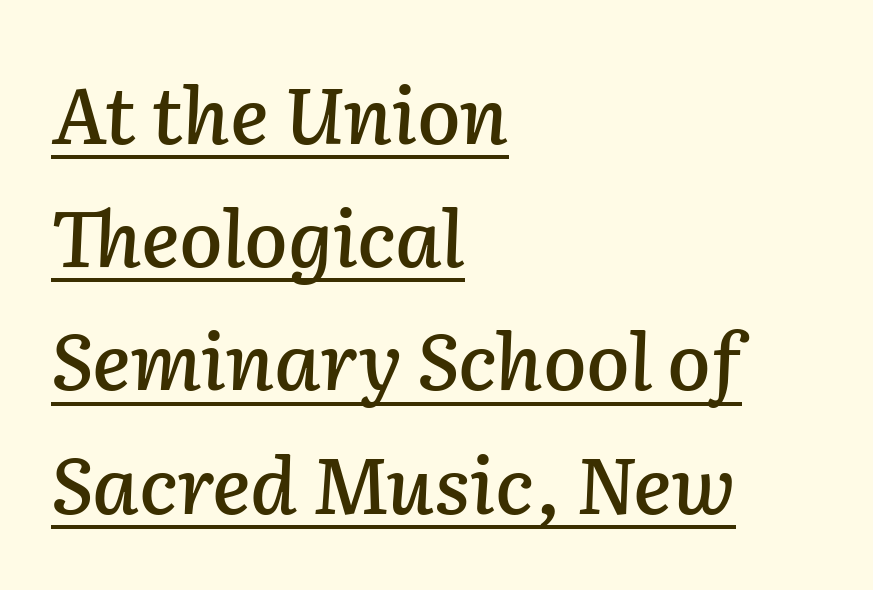
Is this a fixed-width face? No — the glyphs have proportional, varying widths. This rendering features underlined lettering. Vertical spacing — default. Layout note: lines flush left. The whole block is typeset with a tilt. Each word holds together tightly as a unit, with standard inter-letter gaps.
